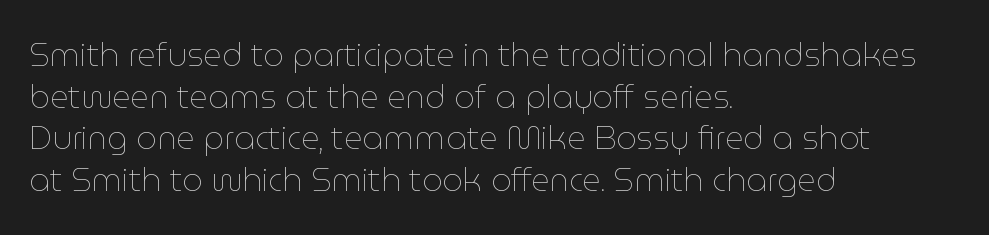
Each new line begins a customary step beneath the previous one. Unmarked baselines from the first word to the last. The letterforms sit at book weight or below. Is this a fixed-width face? No — the glyphs have proportional, varying widths. The letters sit at their default tracking, neither squeezed nor spread.
